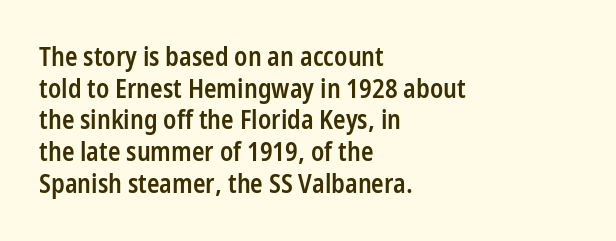
{"italic": "no", "bold": "semi", "underline": "no", "align": "left", "line_spacing_ratio": 1.22, "letter_spacing": "normal", "letter_spacing_em": 0.0, "glyph_px": 26}
